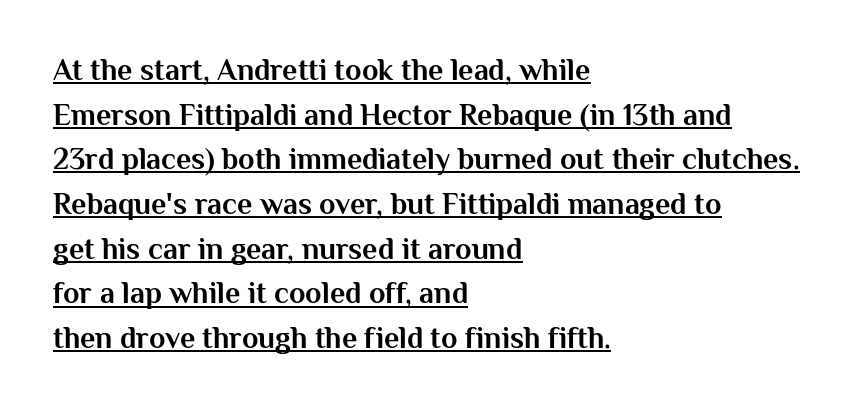
What stands out about the letter spacing? Nothing — it is the standard amount. Underlined type. The strokes are fattened all the way to bold. Serifs: no, the terminals of the letterforms are clean.
